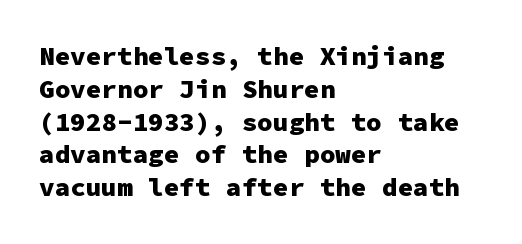
Reading down the column, the eye jumps a familiar distance to each next line. The passage shown is not underscored anywhere. Its strokes are broad and dark, the hallmark of bold type. Quick note: not italic, upright. Observe the ordinary spacing: letters are neighbours, not strangers. Line beginnings align vertically; line endings do not.
